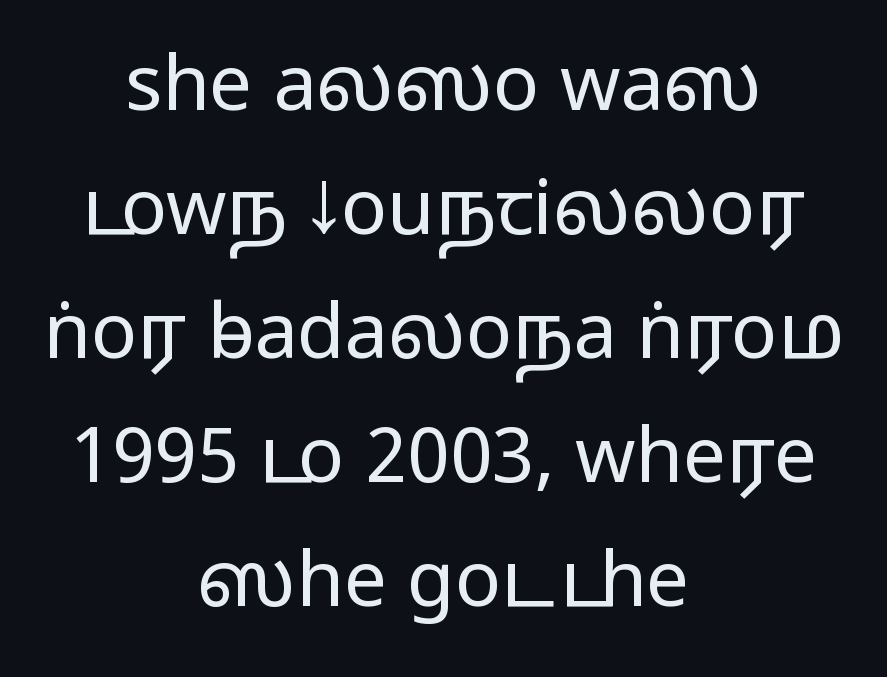
Standard letterfit; no display-style spreading of the glyphs. Typographically, this falls in the sans-serif category. The typeface has the unassuming heft of standard copy or less. Proportional: the letters do not fall into vertical columns. Check the space under the baseline: it is left empty.
